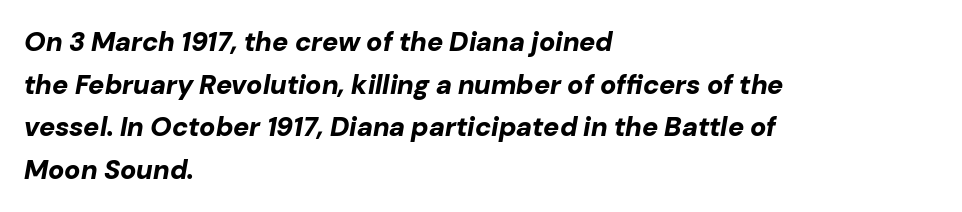
{"italic": "yes", "lean": "right", "slant_degrees": 10, "bold": "yes", "underline": "no", "align": "left", "line_spacing": "normal", "line_spacing_ratio": 1.58, "letter_spacing": "normal", "letter_spacing_em": 0.0, "glyph_px": 27}
